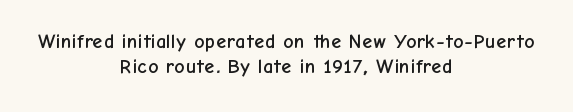
The image shows 20 px text type, upright; set centered, normal line spacing (1.26x), normal letter spacing, not underlined.
